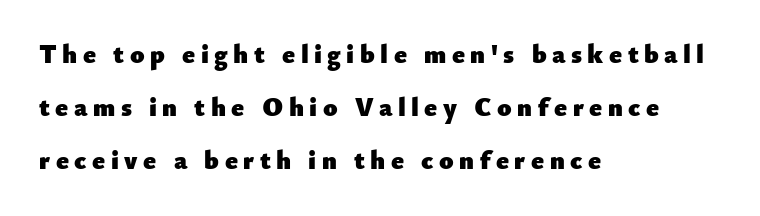
{"italic": "no", "bold": "yes", "underline": "no", "align": "left", "line_spacing": "loose", "line_spacing_ratio": 2.03, "letter_spacing": "wide", "letter_spacing_em": 0.21, "glyph_px": 26}
